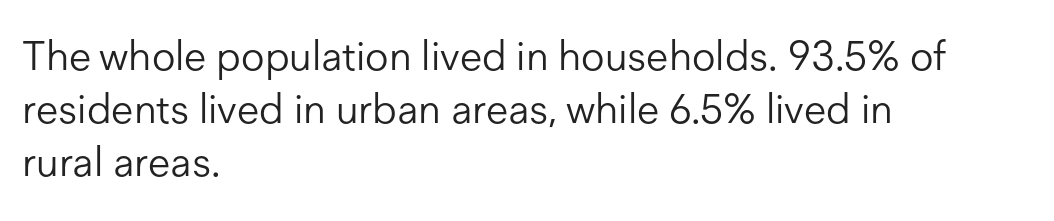
Caption: multi-line text, flush left, ragged right. Nope, no serifs anywhere on these letters. These lines are rendered in a variable-pitch font. Whoever set this chose a conventional vertical rhythm. Has an underline been added? It has not.
